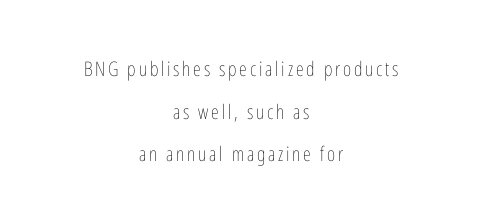
Upright lettering throughout. Regarding leading, the lines here are spaced well apart. A clean baseline with only descenders dipping below it. Horizontal alignment here is central, giving a formal, balanced look. Vertical stems look standard width or narrower in stroke.
